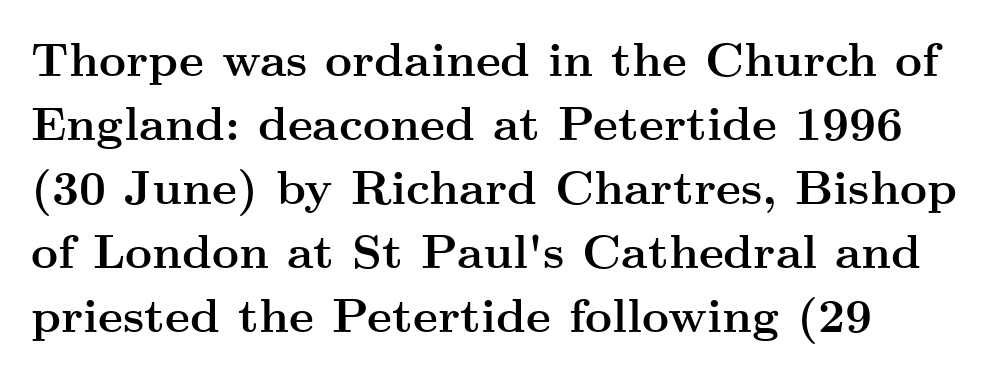
{"serif": "yes", "italic": "no", "bold": "yes", "weight": "semibold", "width": "wide", "stroke_contrast": "medium", "x_height": "small", "monospaced": "no", "underline": "no", "align": "left", "line_spacing": "normal", "line_spacing_ratio": 1.36, "letter_spacing": "normal", "letter_spacing_em": 0.0, "glyph_px": 47}
